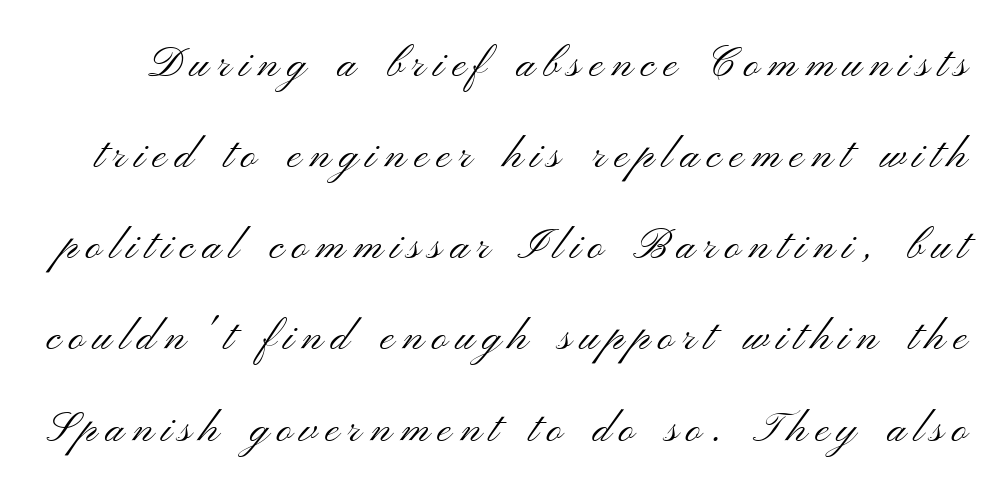
The image shows 42 px light, wide sans-serif type; set loose line spacing (2.17x), unusually wide letter spacing (+0.2 em), not underlined; medium stroke contrast and a small x-height.
